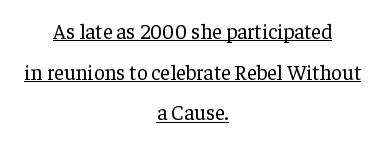
The designer dialed line spacing up above the default. Caption: face not bold, strokes unweighted. Beneath each row of characters lies a ruled line. It's the straight-up-and-down kind of type. Characters follow at the spacing the type designer built in. Layout note: lines centered.
